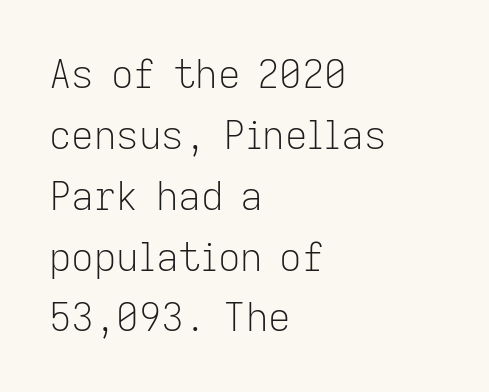
Q: Is the text bold? A: No.
Q: Is the text italic (slanted)? A: No, it is upright.
Q: Is the typeface a serif or a sans-serif typeface? A: Sans-serif.
Q: Is the text underlined? A: No.
Q: How is the paragraph aligned? A: Left-aligned.
Q: Is the spacing between letters normal or unusually wide? A: Normal.
Q: Is the spacing between lines tight, normal or loose? A: Normal.
Q: Width (condensed, normal, or wide)? A: Normal.
Q: Stroke contrast? A: Low.
Q: x-height? A: Medium.
Q: Monospaced? A: No.
